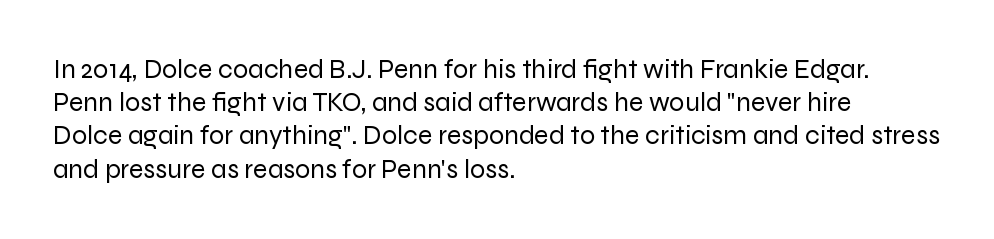
The image shows 27 px text type, upright; set left-aligned, line spacing 1.23x, normal letter spacing, not underlined.
